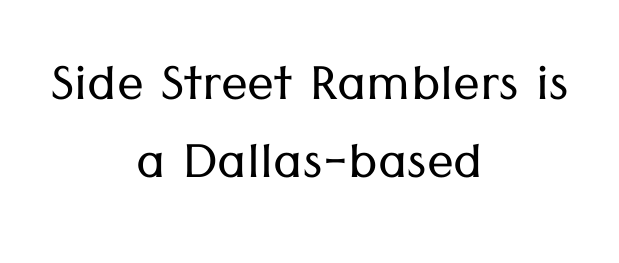
The font family rendered here belongs to the sans-serif group. Designer's note — italics off, roman on. Character widths vary here, with narrow letters taking less room than wide ones. Casual observation: everything's sitting right in the middle. Any mark beneath the type? The region is blank. The horizontal fit of the characters is conventional and even.
